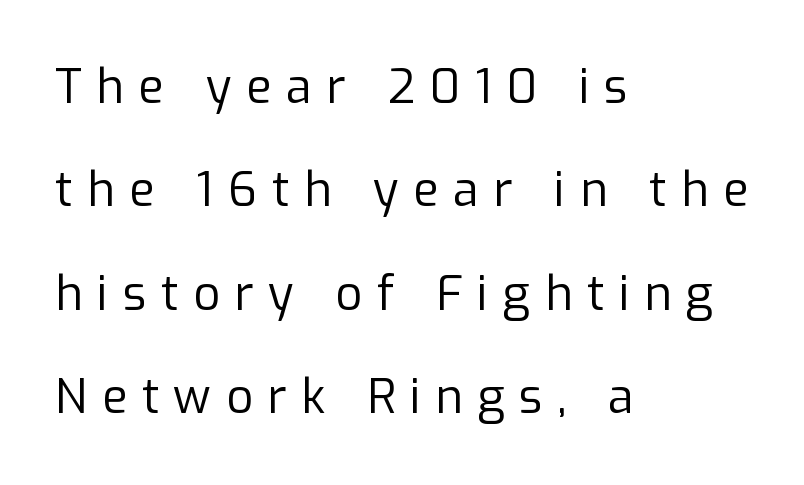
{"serif": "no", "italic": "no", "bold": "no", "weight": "regular", "width": "normal", "stroke_contrast": "low", "x_height": "medium", "monospaced": "no", "underline": "no", "align": "left", "line_spacing": "loose", "line_spacing_ratio": 2.2, "letter_spacing": "wide", "letter_spacing_em": 0.31, "glyph_px": 47}
